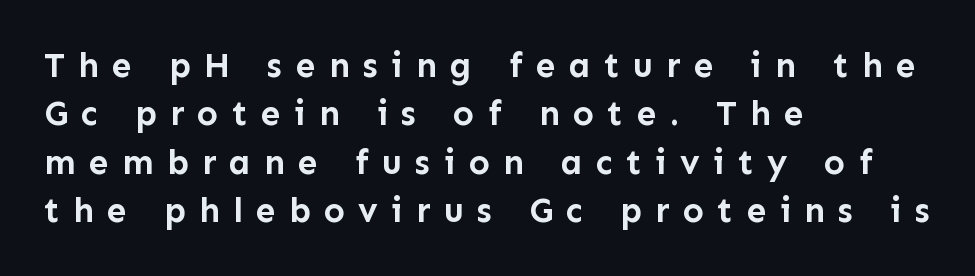
Q: Is the text bold? A: Yes.
Q: Is the text italic (slanted)? A: No, it is upright.
Q: Is the typeface a serif or a sans-serif typeface? A: Sans-serif.
Q: Is the text underlined? A: No.
Q: How is the paragraph aligned? A: Left-aligned.
Q: Is the spacing between letters normal or unusually wide? A: Unusually wide.
Q: Is the spacing between lines tight, normal or loose? A: Normal.
Q: Width (condensed, normal, or wide)? A: Normal.
Q: Stroke contrast? A: Low.
Q: x-height? A: Medium.
Q: Monospaced? A: No.
